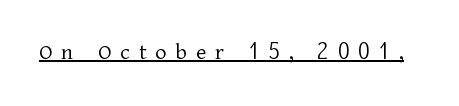
Q: Is the text bold? A: No.
Q: Is the text italic (slanted)? A: No, it is upright.
Q: Is the text underlined? A: Yes.
Q: Is the spacing between letters normal or unusually wide? A: Unusually wide.
